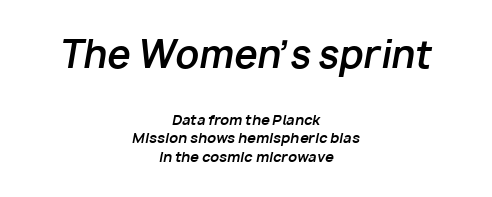
The image shows 37 px bold type, italic (leaning right); set centered, normal line spacing (1.35x), normal letter spacing, not underlined; the first (top) block is 2.64x larger; low stroke contrast and a medium x-height.
